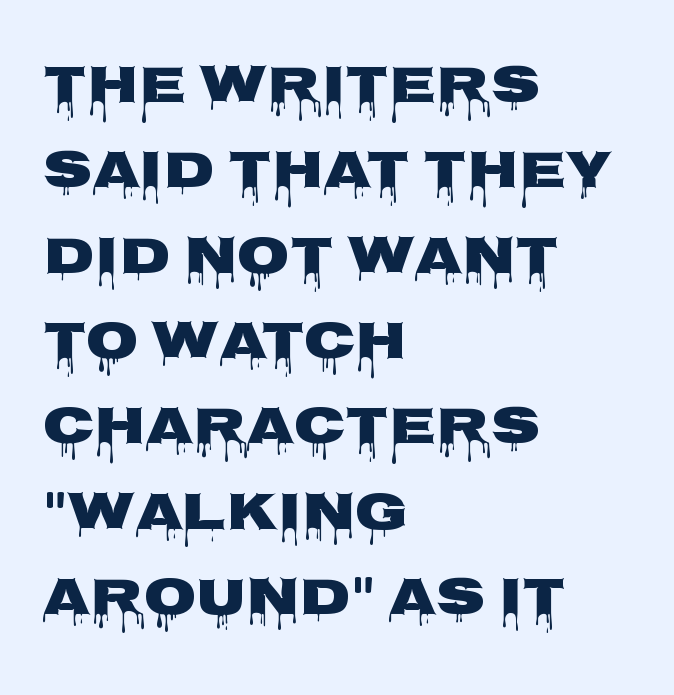
{"serif": "no", "italic": "no", "bold": "yes", "weight": "heavy", "width": "wide", "stroke_contrast": "low", "x_height": "large", "monospaced": "no", "underline": "no", "align": "left", "line_spacing": "normal", "line_spacing_ratio": 1.58, "letter_spacing": "normal", "letter_spacing_em": 0.0, "glyph_px": 54}
